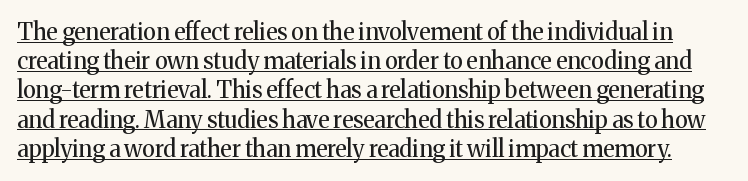
Unbolded letterforms with no extra heft. Inter-character spacing is left at the font's built-in metrics. What decoration does the sample have? An underline. Vertical strokes here are truly vertical. The line-height multiplier appears to be the usual default.
